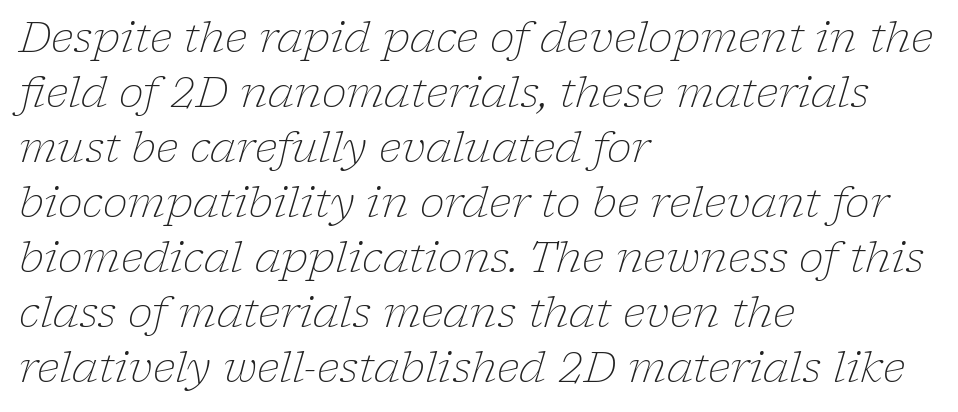
Q: Is the text bold? A: No.
Q: Is the text italic (slanted)? A: Yes, it leans right by about 17 degrees.
Q: Is the typeface a serif or a sans-serif typeface? A: Serif.
Q: Is the text underlined? A: No.
Q: How is the paragraph aligned? A: Left-aligned.
Q: Is the spacing between letters normal or unusually wide? A: Normal.
Q: Is the spacing between lines tight, normal or loose? A: Normal.
Q: Width (condensed, normal, or wide)? A: Normal.
Q: Stroke contrast? A: Low.
Q: x-height? A: Medium.
Q: Monospaced? A: No.
